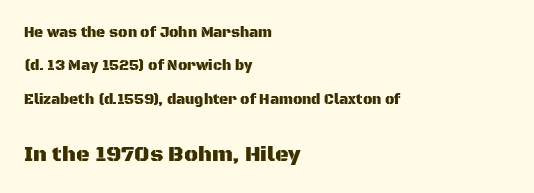
{"italic": "no", "underline": "no", "align": "left", "line_spacing": "loose", "line_spacing_ratio": 2.38, "letter_spacing": "normal", "letter_spacing_em": 0.0, "larger_block": "second", "size_ratio": 1.5, "glyph_px": 21}
